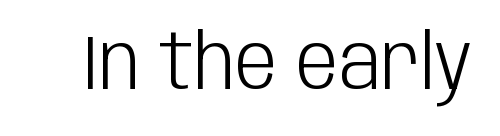
{"serif": "no", "italic": "no", "bold": "no", "weight": "light", "width": "condensed", "stroke_contrast": "low", "x_height": "large", "monospaced": "no", "underline": "no", "letter_spacing": "normal", "letter_spacing_em": 0.0, "glyph_px": 76}
